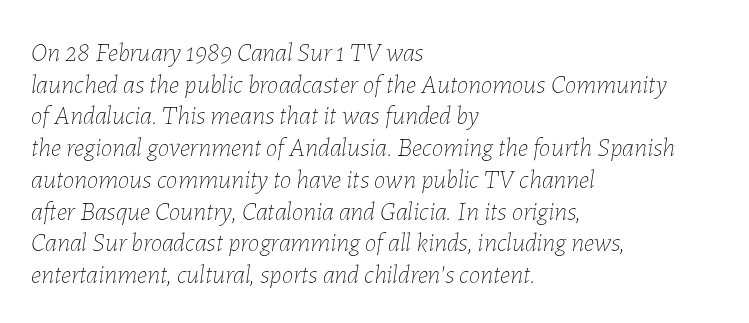
{"italic": "yes", "lean": "right", "slant_degrees": 7, "bold": "no", "underline": "no", "align": "left", "line_spacing_ratio": 1.22, "letter_spacing": "normal", "letter_spacing_em": 0.0, "glyph_px": 26}
